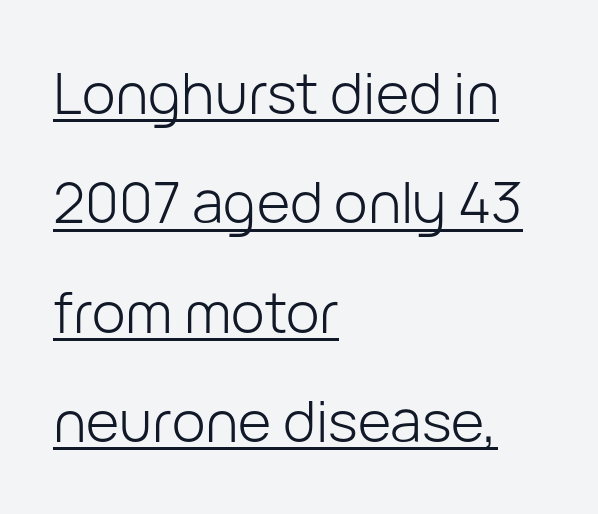
{"serif": "no", "italic": "no", "bold": "no", "weight": "light", "width": "normal", "stroke_contrast": "low", "x_height": "medium", "monospaced": "no", "underline": "yes", "align": "left", "line_spacing": "loose", "line_spacing_ratio": 1.92, "letter_spacing": "normal", "letter_spacing_em": 0.0, "glyph_px": 57}
